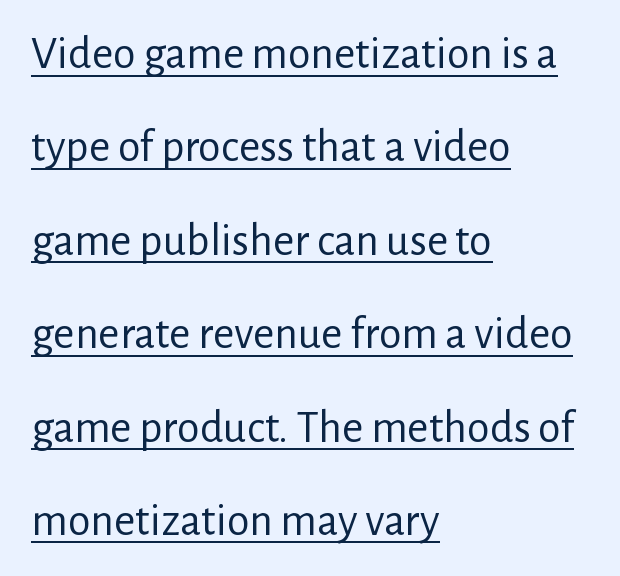
{"serif": "no", "italic": "no", "bold": "no", "weight": "regular", "width": "normal", "stroke_contrast": "low", "x_height": "medium", "monospaced": "no", "underline": "yes", "align": "left", "line_spacing": "loose", "line_spacing_ratio": 2.03, "letter_spacing": "normal", "letter_spacing_em": 0.0, "glyph_px": 46}
